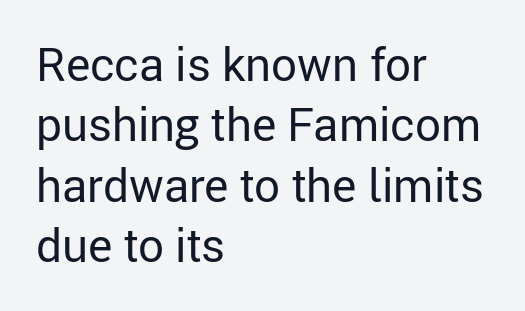
Q: Is the text bold? A: No.
Q: Is the text italic (slanted)? A: No, it is upright.
Q: Is the typeface a serif or a sans-serif typeface? A: Sans-serif.
Q: Is the text underlined? A: No.
Q: How is the paragraph aligned? A: Left-aligned.
Q: Is the spacing between letters normal or unusually wide? A: Normal.
Q: Is the spacing between lines tight, normal or loose? A: Normal.
Q: Width (condensed, normal, or wide)? A: Normal.
Q: Stroke contrast? A: Low.
Q: x-height? A: Medium.
Q: Monospaced? A: No.
